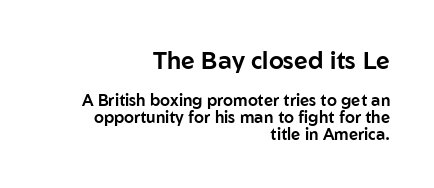
Q: Is the text italic (slanted)? A: No, it is upright.
Q: Is the text underlined? A: No.
Q: How is the paragraph aligned? A: Right-aligned.
Q: Is the spacing between letters normal or unusually wide? A: Normal.
Q: Is the spacing between lines tight, normal or loose? A: Tight.
Q: Which block of text is set in a larger size, the first (top) or the second (bottom)? A: The first (top) one.
